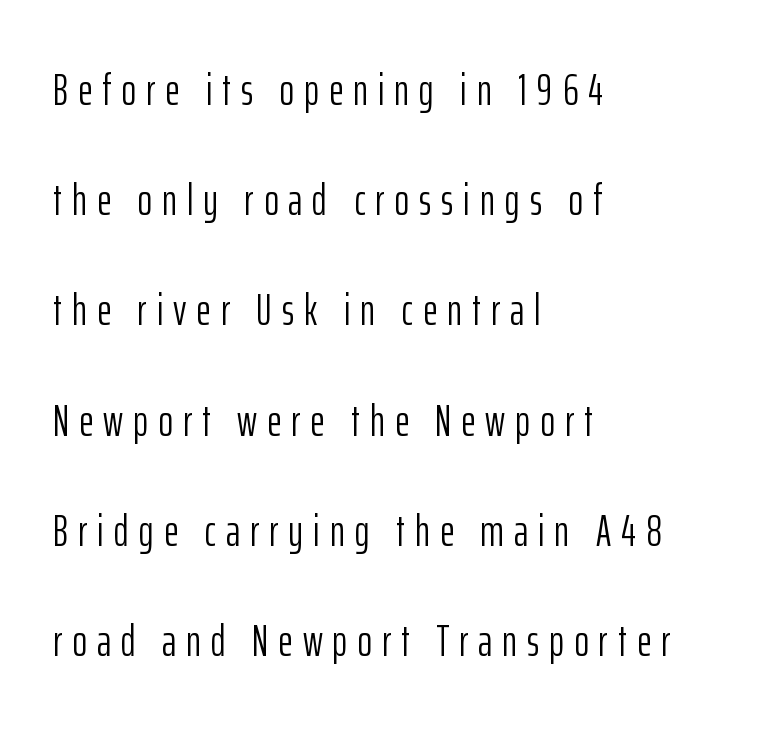
The face used here is rendered with a markedly widened letterfit. The rendering uses natural spacing where letterforms have individual widths. Honestly, there is no underline to notice here at all. Each stroke keeps to a modest, everyday thickness or less. The text block is weighted toward the left margin, trailing off unevenly rightward.
